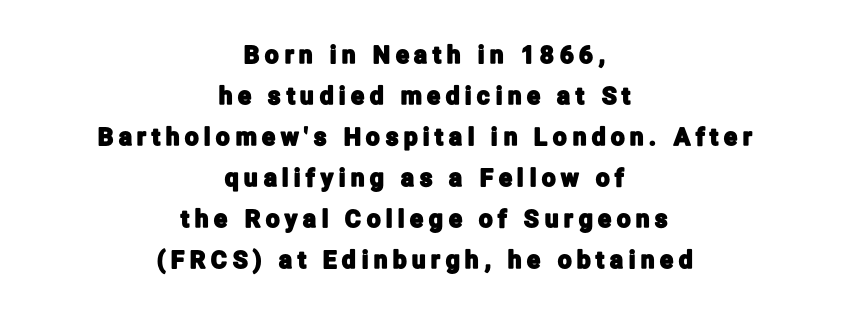
The image shows 24 px text type, upright; set centered, line spacing 1.71x, unusually wide letter spacing (+0.24 em), not underlined.
